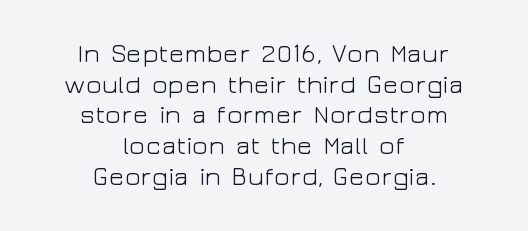
The image shows 26 px text type, upright; set centered, line spacing 1.18x, normal letter spacing, not underlined.
